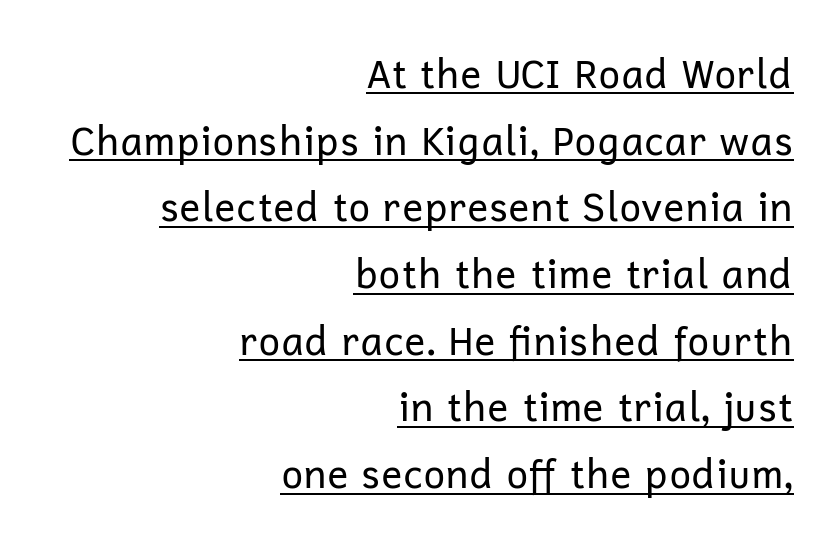
Q: Is the text bold? A: No.
Q: Is the text italic (slanted)? A: No, it is upright.
Q: Is the typeface a serif or a sans-serif typeface? A: Sans-serif.
Q: Is the text underlined? A: Yes.
Q: How is the paragraph aligned? A: Right-aligned.
Q: Is the spacing between letters normal or unusually wide? A: Normal.
Q: Width (condensed, normal, or wide)? A: Normal.
Q: Stroke contrast? A: Low.
Q: x-height? A: Medium.
Q: Monospaced? A: No.
